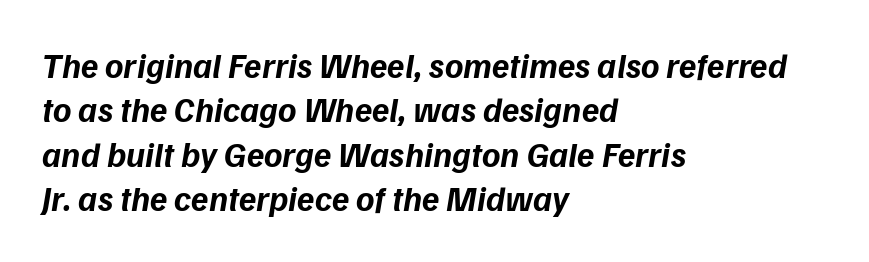
{"serif": "no", "bold": "yes", "weight": "bold", "width": "normal", "stroke_contrast": "low", "x_height": "medium", "monospaced": "no", "underline": "no", "align": "left", "line_spacing": "normal", "line_spacing_ratio": 1.27, "letter_spacing": "normal", "letter_spacing_em": 0.0, "glyph_px": 35}
